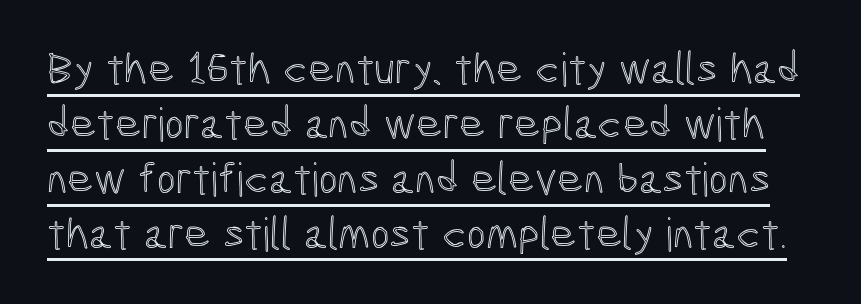
{"italic": "no", "width": "condensed", "x_height": "medium", "monospaced": "no", "underline": "yes", "line_spacing_ratio": 1.22, "letter_spacing": "normal", "letter_spacing_em": 0.0, "glyph_px": 45}
